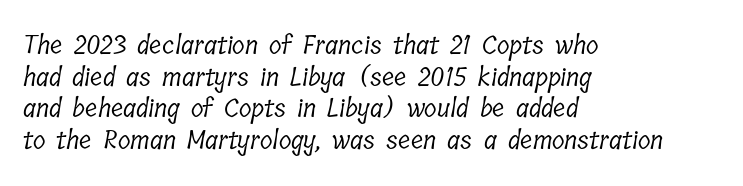
Q: Is the text bold? A: No.
Q: Is the text underlined? A: No.
Q: How is the paragraph aligned? A: Left-aligned.
Q: Is the spacing between letters normal or unusually wide? A: Normal.
